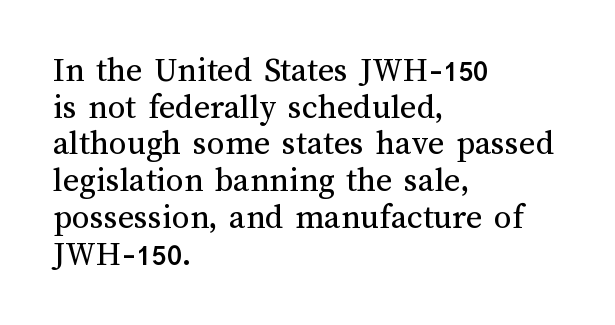
{"italic": "no", "bold": "no", "weight": "regular", "width": "normal", "stroke_contrast": "medium", "x_height": "medium", "monospaced": "no", "underline": "no", "align": "left", "line_spacing": "tight", "line_spacing_ratio": 1.05, "letter_spacing": "normal", "letter_spacing_em": 0.0, "glyph_px": 35}
